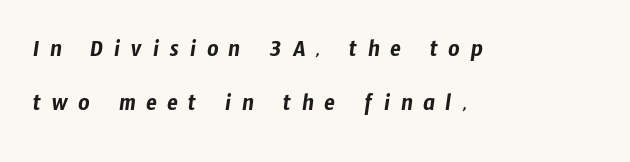
Q: Is the text underlined? A: No.
Q: How is the paragraph aligned? A: Left-aligned.
Q: Is the spacing between letters normal or unusually wide? A: Unusually wide.
Q: Is the spacing between lines tight, normal or loose? A: Loose.
